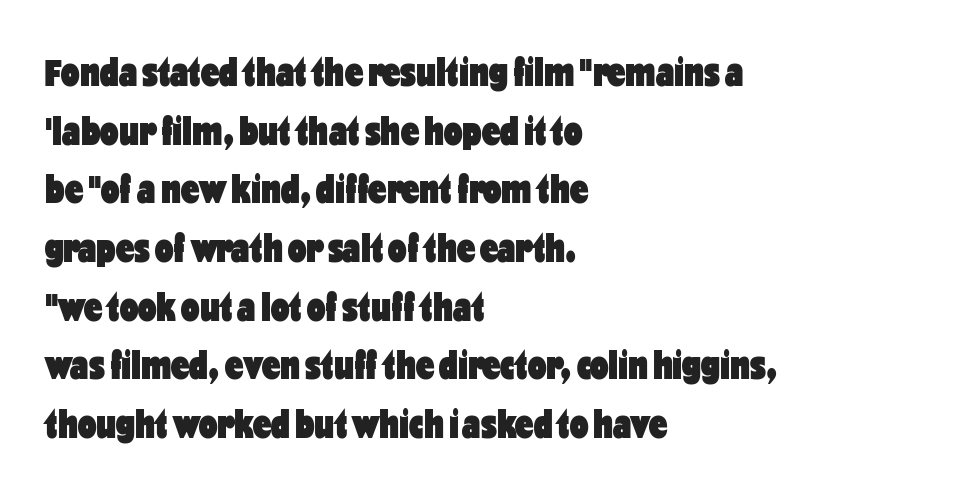
{"serif": "no", "italic": "no", "bold": "yes", "weight": "heavy", "width": "condensed", "stroke_contrast": "low", "x_height": "medium", "monospaced": "no", "underline": "no", "align": "left", "line_spacing": "normal", "line_spacing_ratio": 1.43, "letter_spacing": "normal", "letter_spacing_em": 0.0, "glyph_px": 41}
